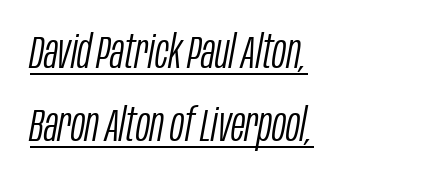
Like a heading marked for emphasis, these lines bear an underscore. A typesetter would call this proportional, since set widths differ per character. Every row of glyphs begins at an identical x-position on the left. Summary of vertical rhythm: regular, with standard interline spacing. Inter-character spacing is left at the font's built-in metrics.
